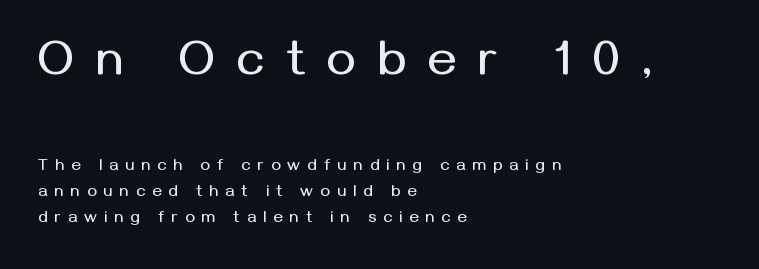
Q: Is the text italic (slanted)? A: No, it is upright.
Q: Is the typeface a serif or a sans-serif typeface? A: Sans-serif.
Q: Is the text underlined? A: No.
Q: How is the paragraph aligned? A: Left-aligned.
Q: Is the spacing between letters normal or unusually wide? A: Unusually wide.
Q: Is the spacing between lines tight, normal or loose? A: Normal.
Q: Which block of text is set in a larger size, the first (top) or the second (bottom)? A: The first (top) one.
Q: Width (condensed, normal, or wide)? A: Normal.
Q: Stroke contrast? A: Medium.
Q: x-height? A: Medium.
Q: Monospaced? A: No.
